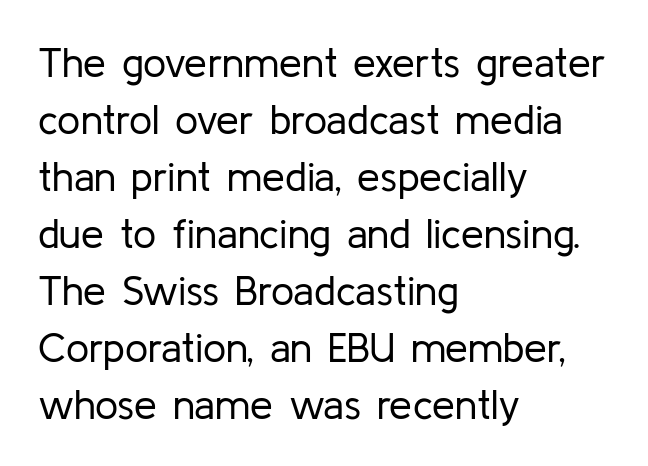
Q: Is the text bold? A: No.
Q: Is the text italic (slanted)? A: No, it is upright.
Q: Is the typeface a serif or a sans-serif typeface? A: Sans-serif.
Q: Is the text underlined? A: No.
Q: How is the paragraph aligned? A: Left-aligned.
Q: Is the spacing between letters normal or unusually wide? A: Normal.
Q: Is the spacing between lines tight, normal or loose? A: Normal.
Q: Width (condensed, normal, or wide)? A: Normal.
Q: Stroke contrast? A: Low.
Q: x-height? A: Medium.
Q: Monospaced? A: No.
